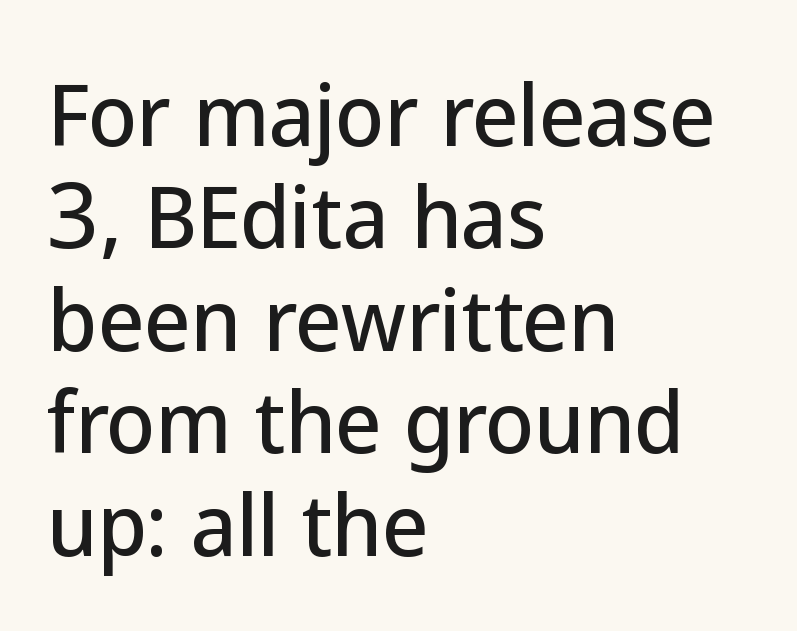
Q: Is the text italic (slanted)? A: No, it is upright.
Q: Is the typeface a serif or a sans-serif typeface? A: Sans-serif.
Q: Is the text underlined? A: No.
Q: How is the paragraph aligned? A: Left-aligned.
Q: Is the spacing between letters normal or unusually wide? A: Normal.
Q: Is the spacing between lines tight, normal or loose? A: Normal.
Q: Width (condensed, normal, or wide)? A: Normal.
Q: Stroke contrast? A: Low.
Q: x-height? A: Medium.
Q: Monospaced? A: No.
